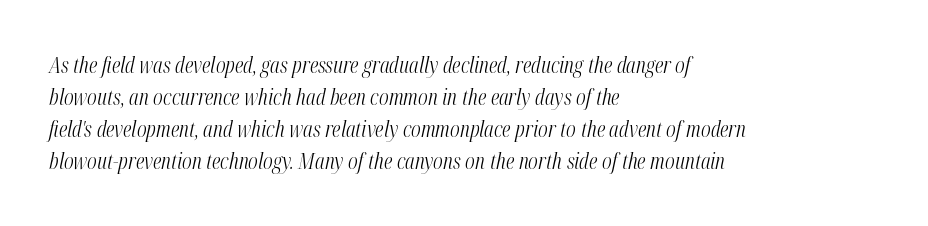
What stands out about the letter spacing? Nothing — it is the standard amount. The font's italic variant was chosen for this text. Each stroke keeps to a modest, everyday thickness or less. The rows are spaced the way most documents space them.
